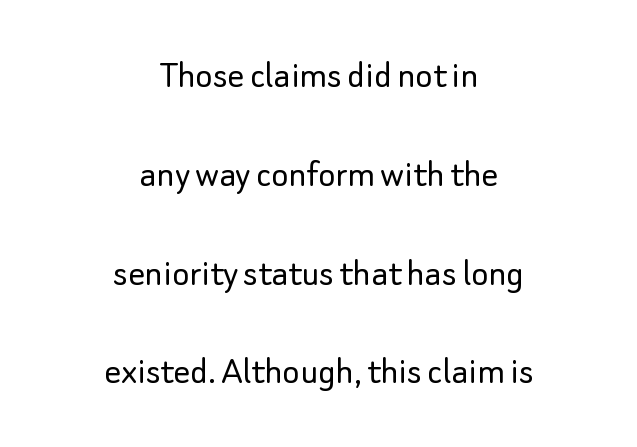
The image shows 41 px light sans-serif type, upright; set centered, loose line spacing (2.41x), normal letter spacing, not underlined; low stroke contrast and a small x-height.
